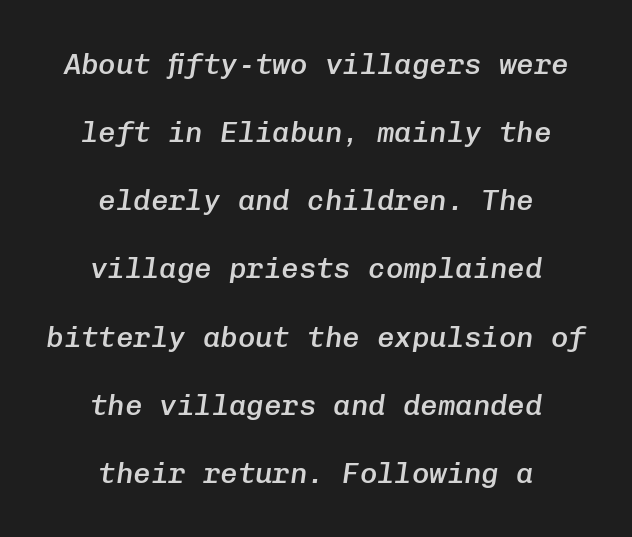
Q: Is the text bold? A: Semi-bold.
Q: Is the text italic (slanted)? A: Yes, it leans right by about 8 degrees.
Q: Is the text underlined? A: No.
Q: How is the paragraph aligned? A: Centered.
Q: Is the spacing between letters normal or unusually wide? A: Normal.
Q: Is the spacing between lines tight, normal or loose? A: Loose.
Q: Width (condensed, normal, or wide)? A: Normal.
Q: Stroke contrast? A: Low.
Q: x-height? A: Medium.
Q: Monospaced? A: Yes.
